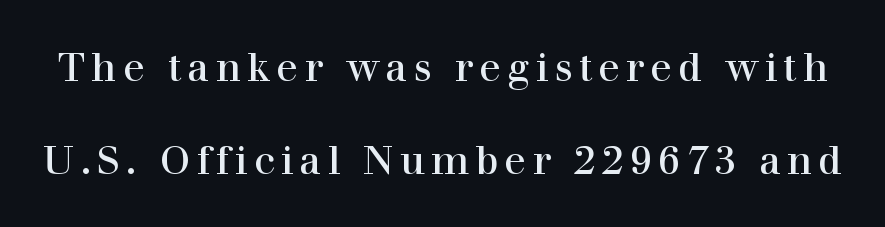
Has an underline been added? It has not. Caption: face not bold, strokes unweighted. The passage shown is typeset with a serif family. The letters stand upright; this is a roman face. Spacing verdict: proportional, widths tailored to each character. Is there much room between lines? Yes — plenty of vertical air separates them.
